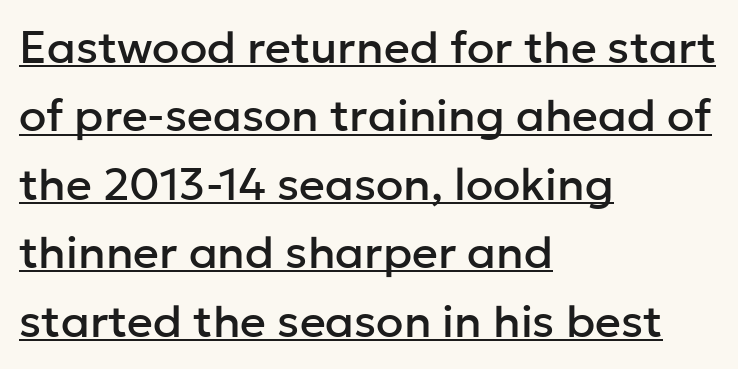
The specimen reads as upright at a glance. A baseline rule has been typeset under these characters. Regular leading. Where is the straight margin? On the left.
